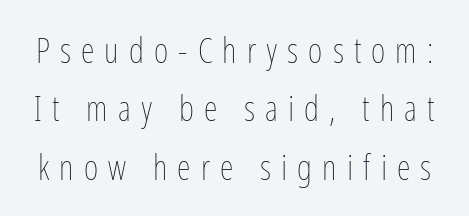
The font's upright variant was chosen for this text. What's the leading like? Ordinary, nothing unusual. Inter-character spacing is expanded well beyond the font's built-in metrics. Varying glyph widths throughout — classic text-font behaviour. Summary of weight: not heavy and not bold. The words here are not underlined.
